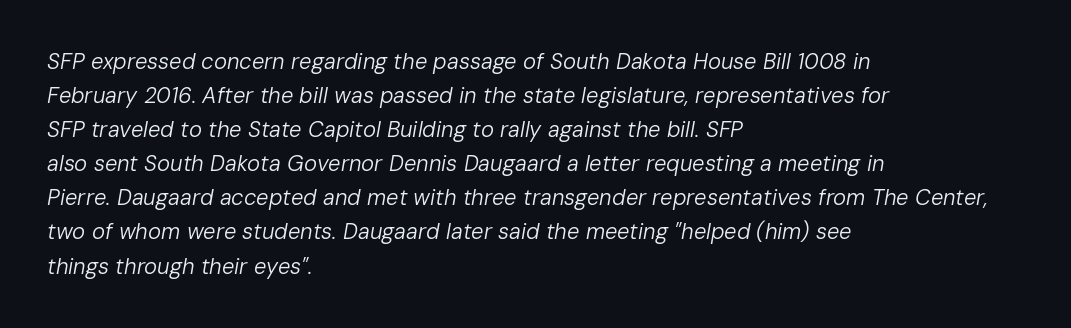
These lines sit exactly where default settings would place them. The letters are slanted; this is an italic face. Glance below the letters and you will spot only blank space. The paragraph shown leans on its left margin. The tracking reads as untouched default to a designer's eye. Compared with a typical body face, this is equally light or lighter still.
